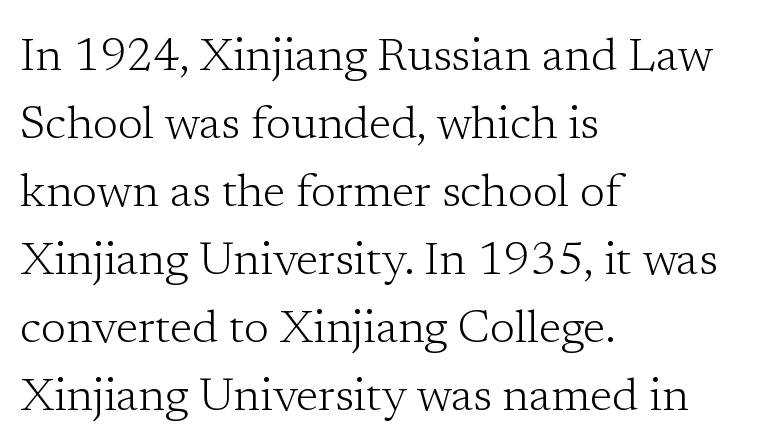
The image shows 46 px light serif type, upright; set left-aligned, normal line spacing (1.48x), normal letter spacing, not underlined; low stroke contrast and a medium x-height.
